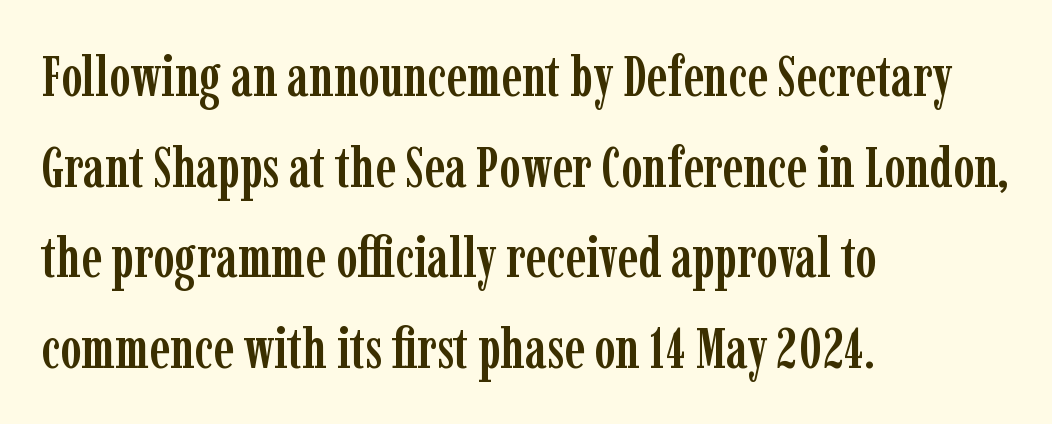
The image shows 57 px condensed serif type, upright; set left-aligned, normal line spacing (1.59x), normal letter spacing, not underlined; low stroke contrast and a medium x-height.
